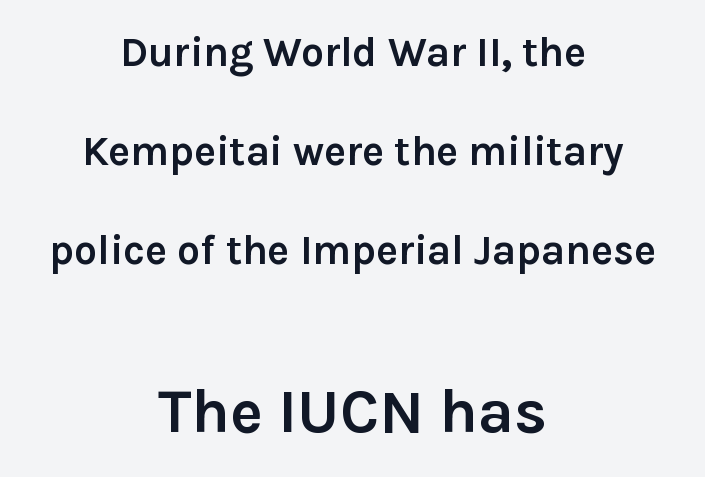
Q: Is the text bold? A: Yes.
Q: Is the text italic (slanted)? A: No, it is upright.
Q: Is the typeface a serif or a sans-serif typeface? A: Sans-serif.
Q: Is the text underlined? A: No.
Q: How is the paragraph aligned? A: Centered.
Q: Is the spacing between letters normal or unusually wide? A: Normal.
Q: Is the spacing between lines tight, normal or loose? A: Loose.
Q: Which block of text is set in a larger size, the first (top) or the second (bottom)? A: The second (bottom) one.
Q: Width (condensed, normal, or wide)? A: Normal.
Q: Stroke contrast? A: Low.
Q: x-height? A: Medium.
Q: Monospaced? A: No.
